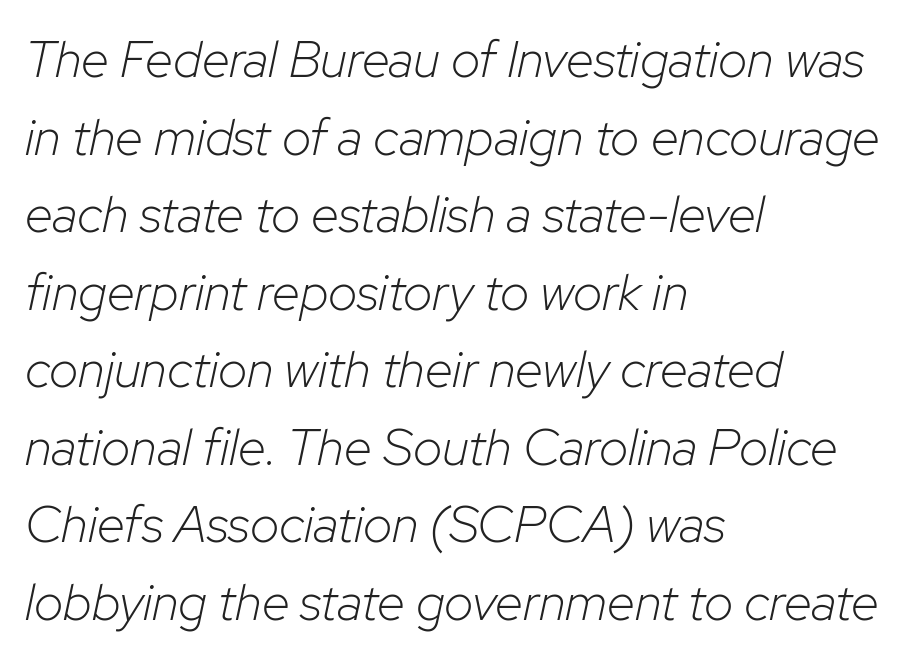
{"italic": "yes", "lean": "right", "slant_degrees": 12, "bold": "no", "weight": "light", "width": "normal", "stroke_contrast": "low", "x_height": "medium", "monospaced": "no", "underline": "no", "align": "left", "line_spacing": "normal", "line_spacing_ratio": 1.52, "letter_spacing": "normal", "letter_spacing_em": 0.0, "glyph_px": 51}
